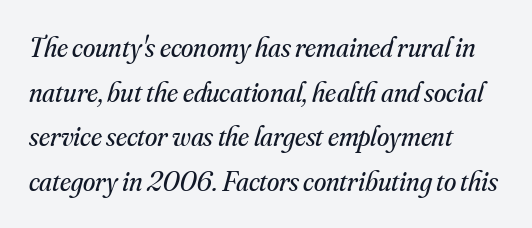
The image shows 28 px regular-weight serif type, italic (leaning right); set left-aligned, normal line spacing (1.59x), normal letter spacing, not underlined; medium stroke contrast and a small x-height.
